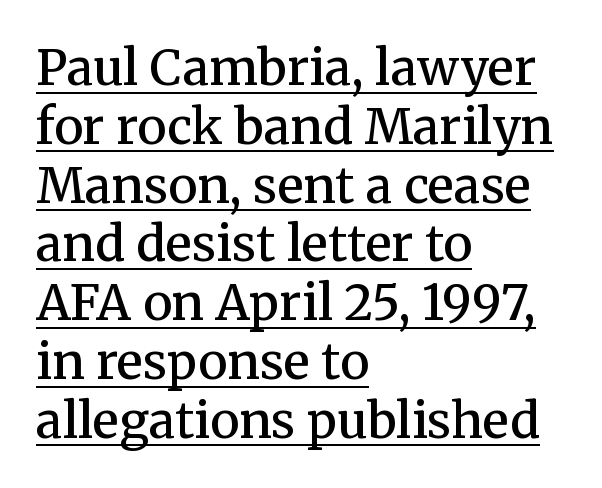
Q: Is the text bold? A: Semi-bold.
Q: Is the text italic (slanted)? A: No, it is upright.
Q: Is the typeface a serif or a sans-serif typeface? A: Serif.
Q: Is the text underlined? A: Yes.
Q: How is the paragraph aligned? A: Left-aligned.
Q: Is the spacing between letters normal or unusually wide? A: Normal.
Q: Width (condensed, normal, or wide)? A: Normal.
Q: Stroke contrast? A: Medium.
Q: x-height? A: Medium.
Q: Monospaced? A: No.
